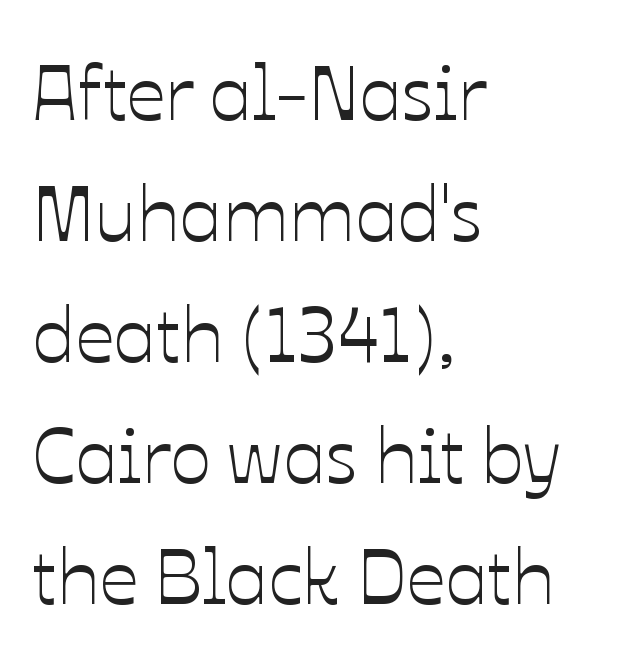
{"italic": "no", "width": "normal", "stroke_contrast": "low", "x_height": "medium", "monospaced": "no", "underline": "no", "align": "left", "line_spacing": "normal", "line_spacing_ratio": 1.57, "letter_spacing": "normal", "letter_spacing_em": 0.0, "glyph_px": 77}
